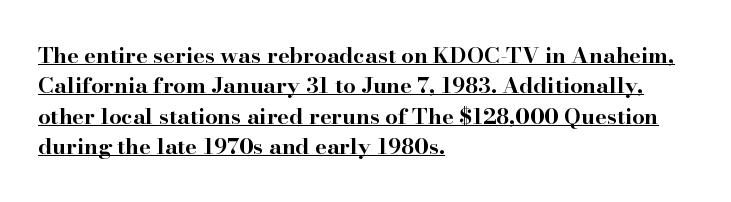
{"italic": "no", "bold": "yes", "underline": "yes", "align": "left", "line_spacing": "normal", "line_spacing_ratio": 1.38, "letter_spacing": "normal", "letter_spacing_em": 0.0, "glyph_px": 22}
